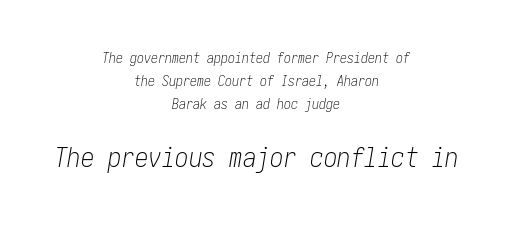
Q: Is the text bold? A: No.
Q: Is the text italic (slanted)? A: Yes, it leans right by about 10 degrees.
Q: Is the text underlined? A: No.
Q: How is the paragraph aligned? A: Centered.
Q: Is the spacing between letters normal or unusually wide? A: Normal.
Q: Is the spacing between lines tight, normal or loose? A: Normal.
Q: Which block of text is set in a larger size, the first (top) or the second (bottom)? A: The second (bottom) one.
